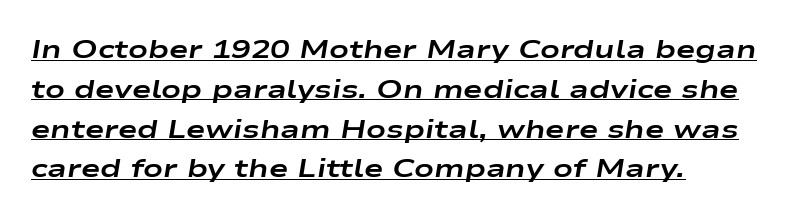
Caption: bold face, heavy strokes. In designer terms, the underline attribute is active on this setting. The paragraph shown leans on its left margin. You could call the tracking neutral — neither tight nor loose. The lines sit at an ordinary, default distance from one another. Emphasis-style slanted type is in use.
